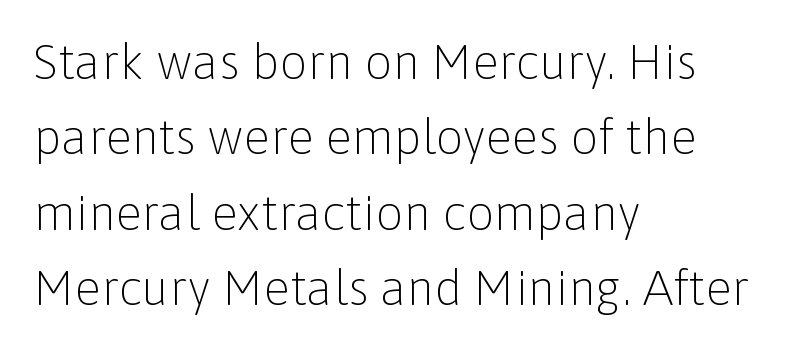
The image shows 49 px light sans-serif type, upright; set left-aligned, normal line spacing (1.54x), normal letter spacing, not underlined; low stroke contrast and a medium x-height.
